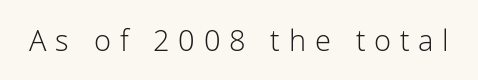
{"serif": "no", "italic": "no", "bold": "no", "weight": "light", "width": "normal", "stroke_contrast": "low", "x_height": "medium", "monospaced": "no", "underline": "no", "letter_spacing": "wide", "letter_spacing_em": 0.3, "glyph_px": 29}
